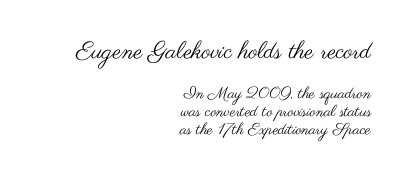
{"bold": "no", "underline": "no", "align": "right", "line_spacing": "tight", "line_spacing_ratio": 1.14, "letter_spacing": "normal", "letter_spacing_em": 0.0, "larger_block": "first", "size_ratio": 1.5, "glyph_px": 24}
